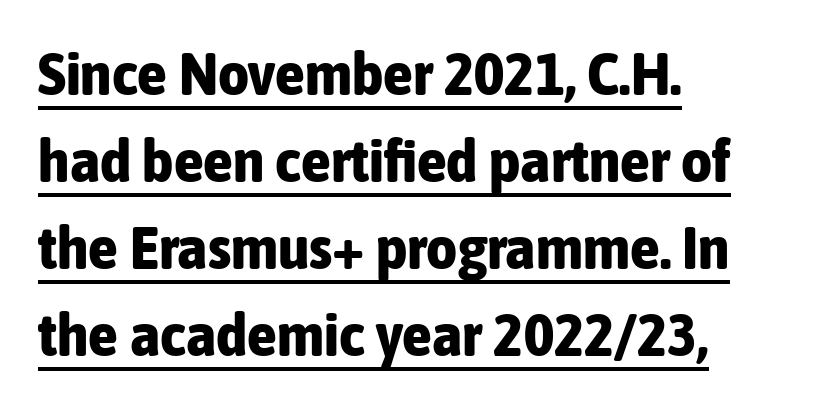
{"serif": "no", "italic": "no", "bold": "yes", "weight": "bold", "width": "condensed", "stroke_contrast": "low", "x_height": "medium", "monospaced": "no", "underline": "yes", "align": "left", "line_spacing": "normal", "line_spacing_ratio": 1.45, "letter_spacing": "normal", "letter_spacing_em": 0.0, "glyph_px": 60}
